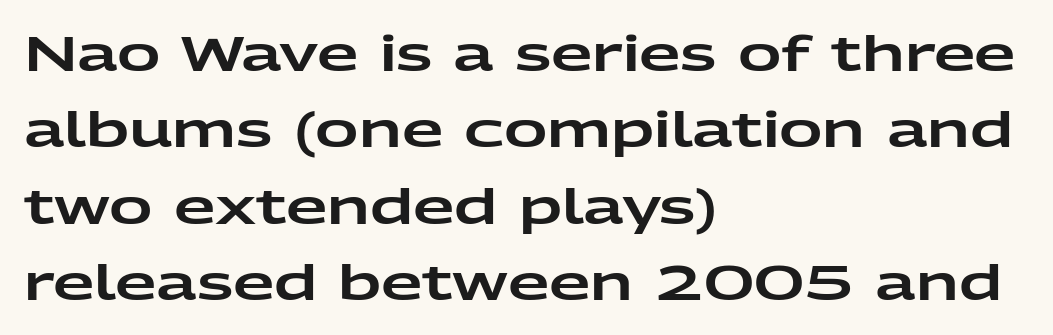
The image shows 48 px wide sans-serif type, upright; set left-aligned, normal line spacing (1.59x), normal letter spacing, not underlined; low stroke contrast and a medium x-height.
